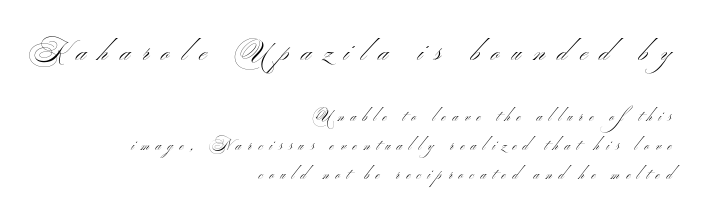
{"bold": "no", "underline": "no", "align": "right", "line_spacing": "loose", "line_spacing_ratio": 2.07, "letter_spacing": "wide", "letter_spacing_em": 0.48, "larger_block": "first", "size_ratio": 1.86, "glyph_px": 26}
